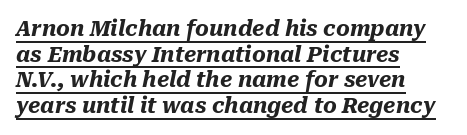
You can see a thin bar hugging the bottom of the glyphs. There's an unmistakable incline to the writing here. The rendering uses a bold face; every stroke is thick and dark. Leftover space on each line is placed entirely after the last word. Nobody touched the tracking dial on this one.
